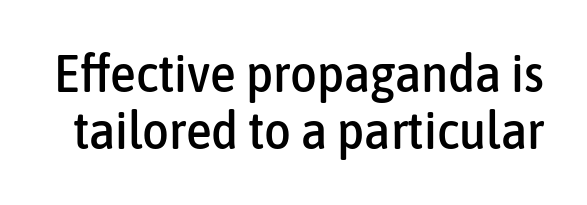
{"serif": "no", "italic": "no", "width": "condensed", "stroke_contrast": "low", "x_height": "medium", "monospaced": "no", "underline": "no", "line_spacing": "tight", "line_spacing_ratio": 1.1, "letter_spacing": "normal", "letter_spacing_em": 0.0, "glyph_px": 52}
